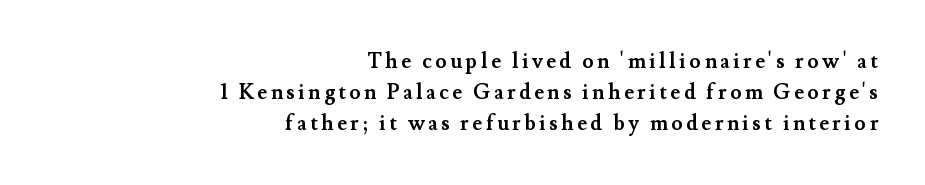
The image shows 21 px bold type, upright; set right-aligned, normal line spacing (1.47x), not underlined.
